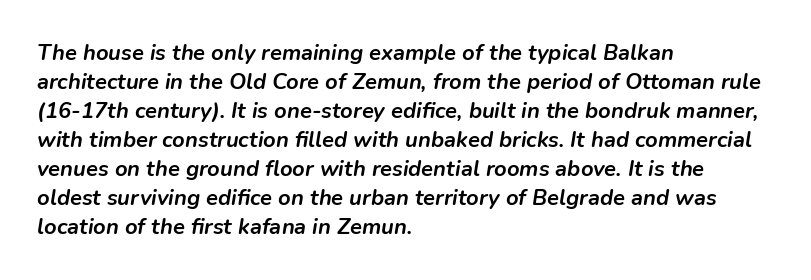
The image shows 22 px bold type, italic (leaning right); set left-aligned, normal line spacing (1.32x), normal letter spacing, not underlined.
